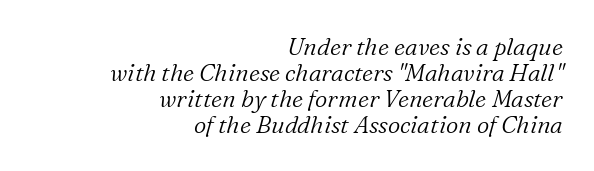
The image shows 24 px text type, italic (leaning right); set right-aligned, tight line spacing (1.08x), normal letter spacing, not underlined.
